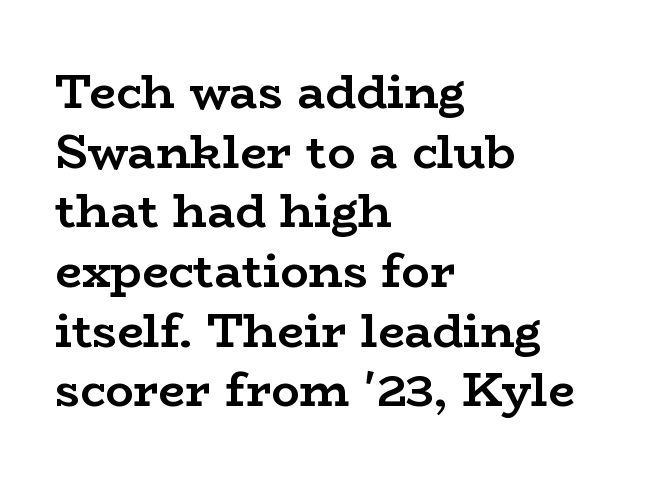
{"serif": "yes", "italic": "no", "bold": "yes", "weight": "semibold", "width": "wide", "stroke_contrast": "low", "x_height": "medium", "monospaced": "no", "underline": "no", "align": "left", "line_spacing": "normal", "line_spacing_ratio": 1.27, "letter_spacing": "normal", "letter_spacing_em": 0.0, "glyph_px": 47}
